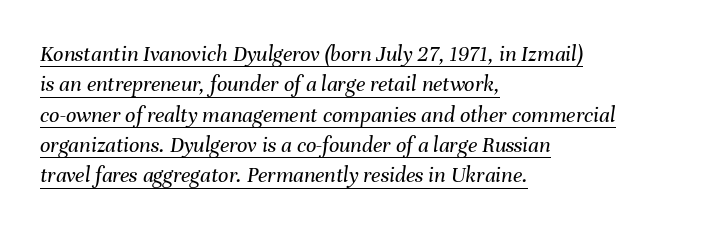
No heavy texture on the line: the type isn't bold. Tracking value appears to be zero — textbook default spacing. Is the block centered? No — it sits flush against the left margin. Caption: lettering with a line underneath. The text carries the slant typical of an italic or oblique font.
